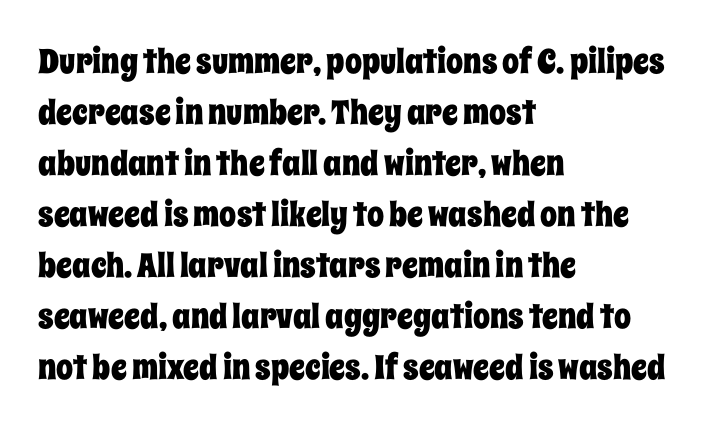
Q: Is the text italic (slanted)? A: No, it is upright.
Q: Is the text underlined? A: No.
Q: How is the paragraph aligned? A: Left-aligned.
Q: Is the spacing between letters normal or unusually wide? A: Normal.
Q: Is the spacing between lines tight, normal or loose? A: Normal.
Q: Width (condensed, normal, or wide)? A: Condensed.
Q: Stroke contrast? A: Low.
Q: x-height? A: Large.
Q: Monospaced? A: No.
